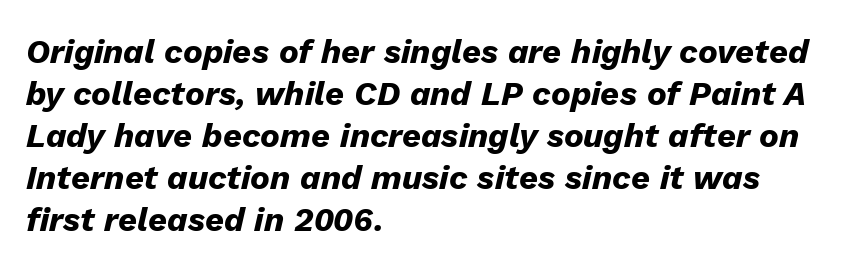
You could not count columns in this text — the font is proportionally spaced. Here the glyphs are tracked normally, forming tight word shapes. A dark, heavy texture on the line: the type is bold. The passage shown leans; its letterforms are oblique. A student would call this left alignment; a typographer would say flush left, rag right.
